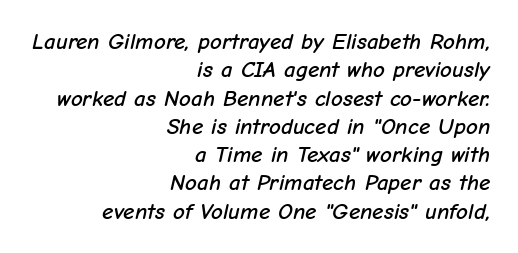
{"italic": "yes", "lean": "right", "slant_degrees": 12, "underline": "no", "align": "right", "line_spacing_ratio": 1.23, "letter_spacing": "normal", "letter_spacing_em": 0.0, "glyph_px": 23}
